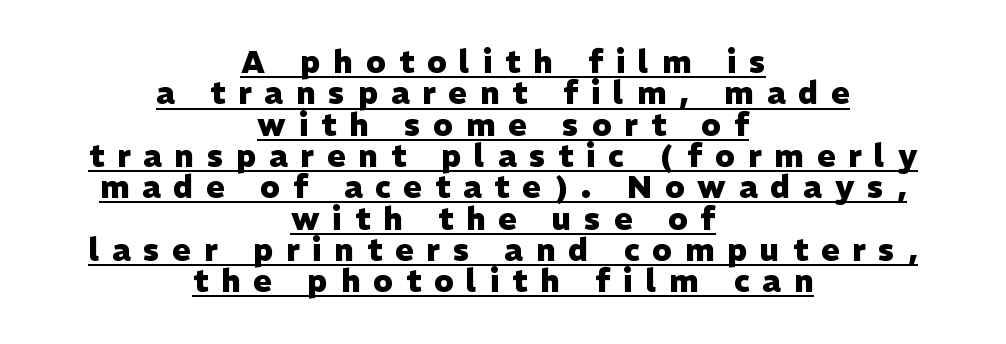
The text was rendered using a sans face with plain stroke endings. Unlike italic type, these characters show no tilt at all. Reading down the block, each line starts at a different indent, mirrored at its end. Honestly, the rows look squashed on top of each other. How are the letters spaced? Widely, with obvious added tracking. The letters advance in unequal steps, a hallmark of proportional type.
